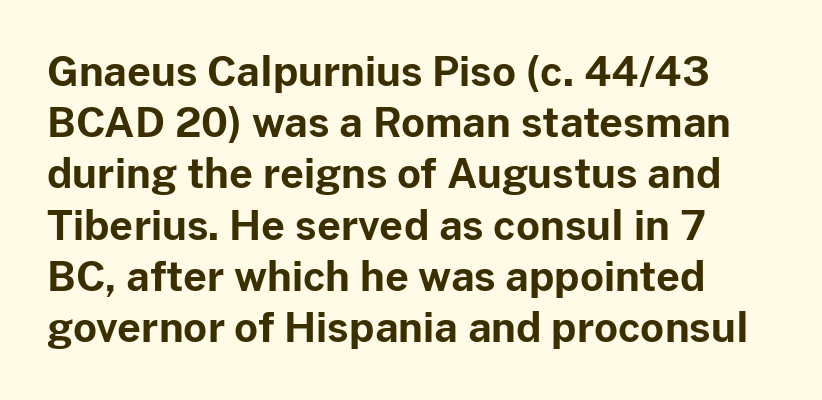
Q: Is the text bold? A: Yes.
Q: Is the text italic (slanted)? A: No, it is upright.
Q: Is the typeface a serif or a sans-serif typeface? A: Sans-serif.
Q: Is the text underlined? A: No.
Q: Is the spacing between letters normal or unusually wide? A: Normal.
Q: Is the spacing between lines tight, normal or loose? A: Normal.
Q: Width (condensed, normal, or wide)? A: Normal.
Q: Stroke contrast? A: Low.
Q: x-height? A: Medium.
Q: Monospaced? A: No.
